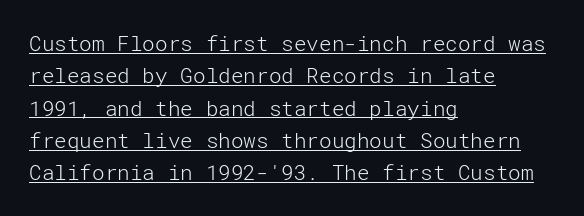
This is underlined copy, the kind a proofreader might mark for attention. The characters are drawn with everyday or finer stroke widths. What stands out about the letter spacing? Nothing — it is the standard amount. These lines sit exactly where default settings would place them. The ragged edge is on the right, which tells us the setting is flush left. Posture: upright roman.
